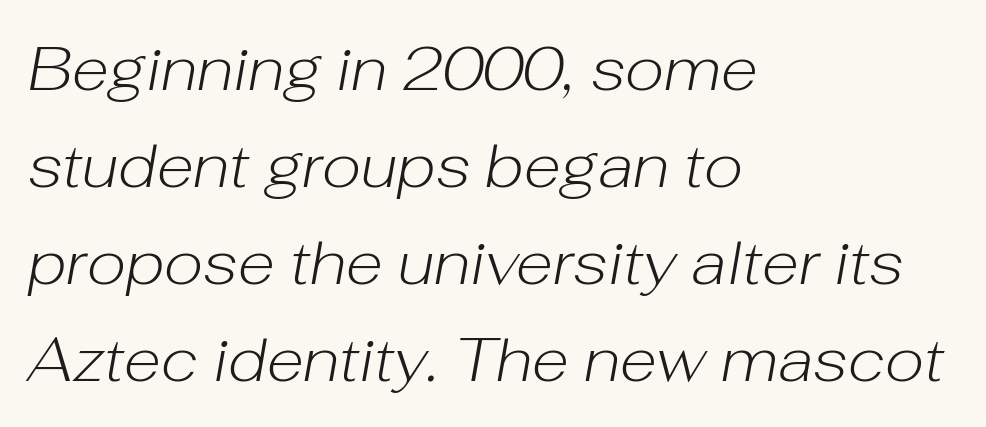
The image shows 61 px light type, italic (leaning right); set left-aligned, normal line spacing (1.59x), normal letter spacing, not underlined; low stroke contrast and a medium x-height.
